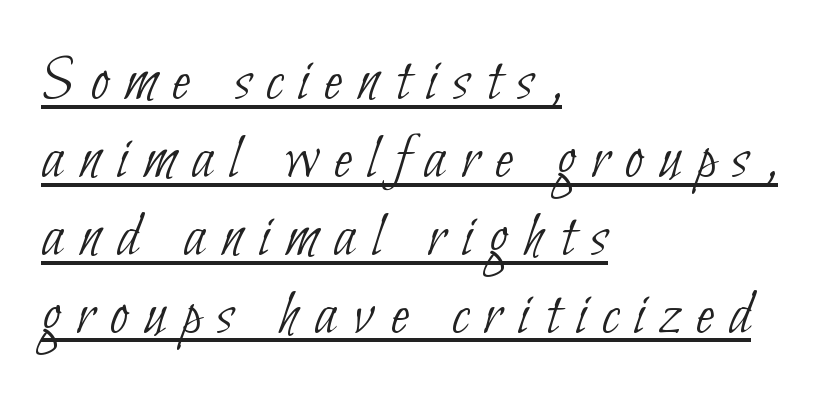
Q: Is the text bold? A: No.
Q: Is the typeface a serif or a sans-serif typeface? A: Sans-serif.
Q: Is the text underlined? A: Yes.
Q: How is the paragraph aligned? A: Left-aligned.
Q: Is the spacing between letters normal or unusually wide? A: Unusually wide.
Q: Width (condensed, normal, or wide)? A: Condensed.
Q: Stroke contrast? A: Low.
Q: x-height? A: Small.
Q: Monospaced? A: No.
